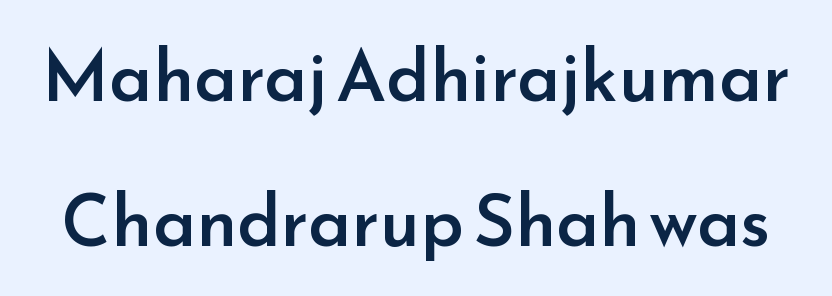
The image shows 72 px semibold sans-serif type, upright; set loose line spacing (2.01x), normal letter spacing, not underlined; low stroke contrast and a small x-height.
